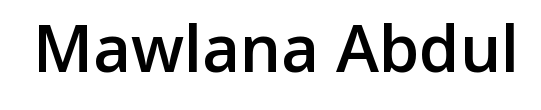
Heft: intermediate — a semibold. Upright lettering throughout. The passage shown is typed in a proportional face where columns would drift. The horizontal fit of the characters is conventional and even. Honestly, there is no underline to notice here at all. Unlike a traditional serif, this face leaves its strokes unadorned.
